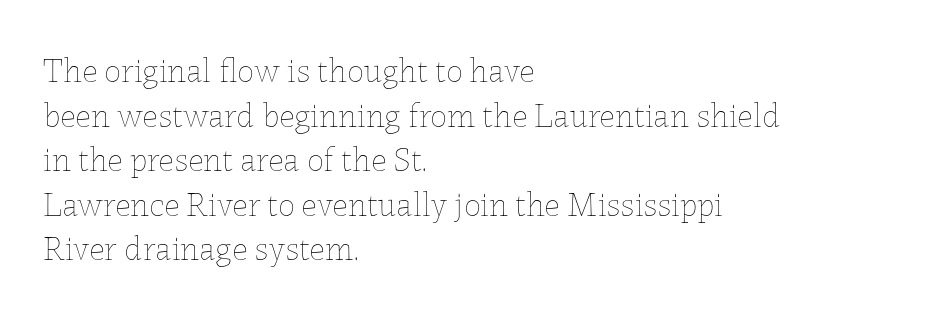
{"italic": "no", "bold": "no", "weight": "thin", "width": "normal", "stroke_contrast": "low", "x_height": "medium", "monospaced": "no", "underline": "no", "align": "left", "line_spacing": "normal", "line_spacing_ratio": 1.31, "letter_spacing": "normal", "letter_spacing_em": 0.0, "glyph_px": 34}
